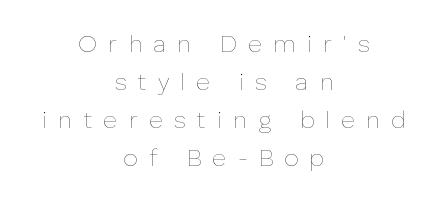
Q: Is the text bold? A: No.
Q: Is the text italic (slanted)? A: No, it is upright.
Q: Is the text underlined? A: No.
Q: How is the paragraph aligned? A: Centered.
Q: Is the spacing between letters normal or unusually wide? A: Unusually wide.
Q: Is the spacing between lines tight, normal or loose? A: Normal.
